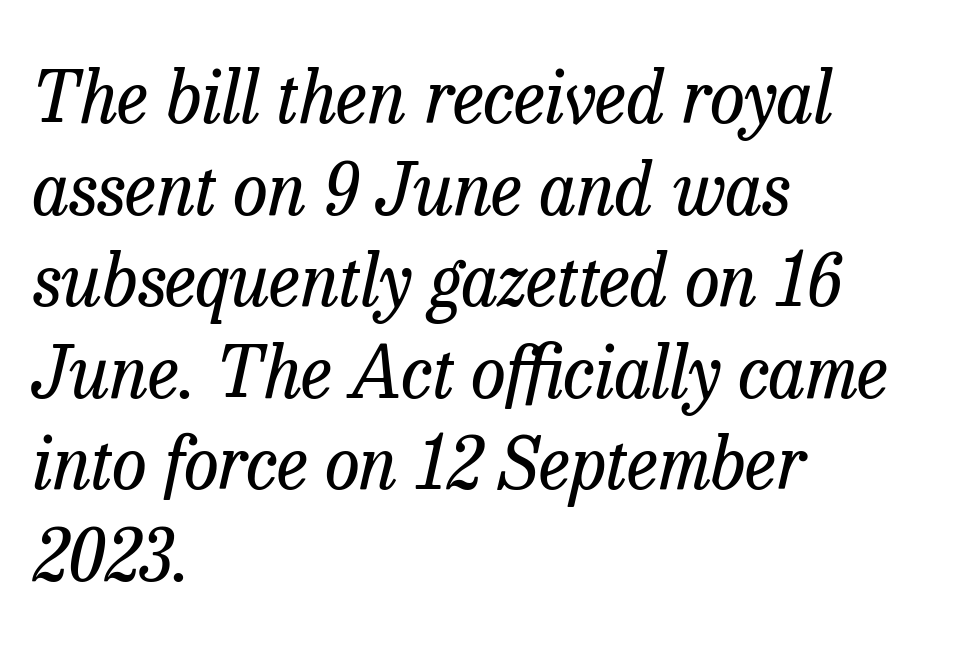
What stands out about the letter spacing? Nothing — it is the standard amount. Observe the lean: these are italic letterforms. Is this a fixed-width face? No — the glyphs have proportional, varying widths. The string is rendered with underlining switched off. One glance says typical: line gaps are just what's usual. The text block is weighted toward the left margin, trailing off unevenly rightward.
